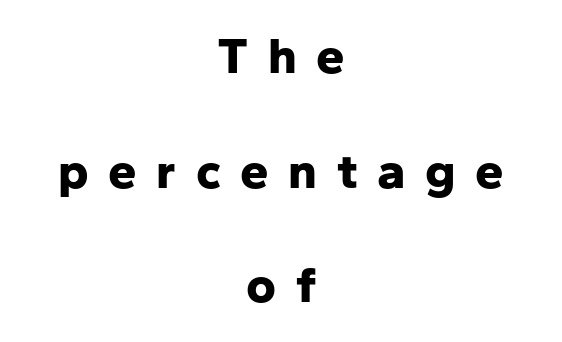
The image shows 51 px bold sans-serif type, upright; set centered, loose line spacing (2.25x), unusually wide letter spacing (+0.38 em), not underlined; low stroke contrast and a medium x-height.
